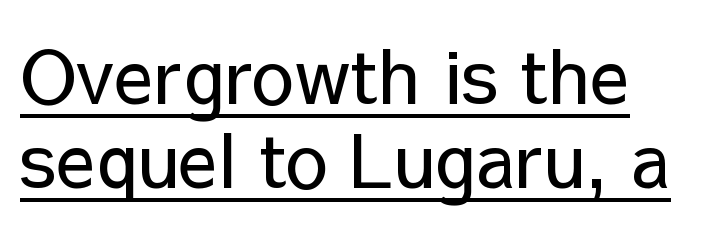
The image shows 75 px regular-weight sans-serif type, upright; set tight line spacing (1.12x), normal letter spacing, underlined; low stroke contrast and a medium x-height.
